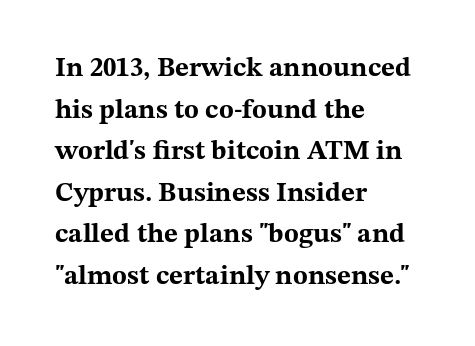
{"italic": "no", "bold": "yes", "underline": "no", "align": "left", "line_spacing": "normal", "line_spacing_ratio": 1.54, "letter_spacing": "normal", "letter_spacing_em": 0.0, "glyph_px": 27}
